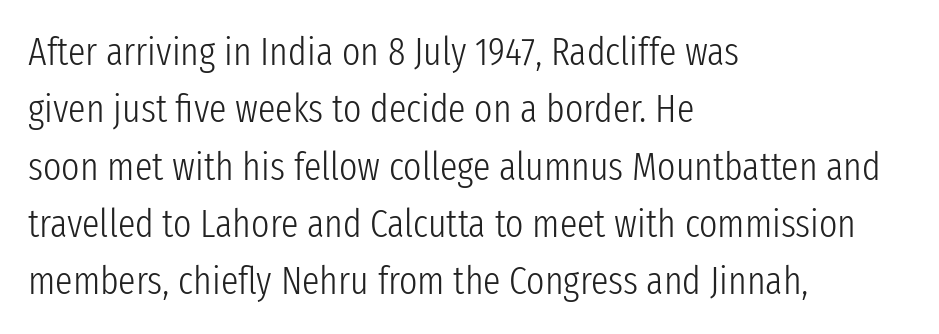
{"serif": "no", "italic": "no", "bold": "no", "weight": "light", "width": "condensed", "stroke_contrast": "low", "x_height": "medium", "monospaced": "no", "underline": "no", "align": "left", "line_spacing": "normal", "line_spacing_ratio": 1.47, "letter_spacing": "normal", "letter_spacing_em": 0.0, "glyph_px": 39}
